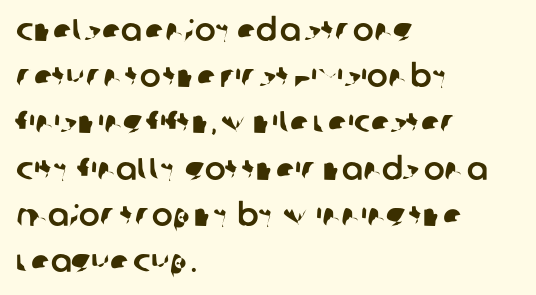
{"serif": "no", "width": "normal", "stroke_contrast": "low", "x_height": "large", "monospaced": "no", "underline": "no", "align": "left", "line_spacing": "normal", "line_spacing_ratio": 1.49, "letter_spacing": "normal", "letter_spacing_em": 0.0, "glyph_px": 31}
